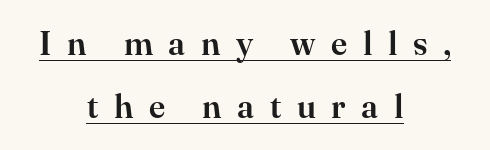
{"serif": "yes", "italic": "no", "width": "normal", "stroke_contrast": "high", "x_height": "small", "monospaced": "no", "underline": "yes", "align": "center", "line_spacing": "loose", "line_spacing_ratio": 1.92, "letter_spacing": "wide", "letter_spacing_em": 0.47, "glyph_px": 33}
